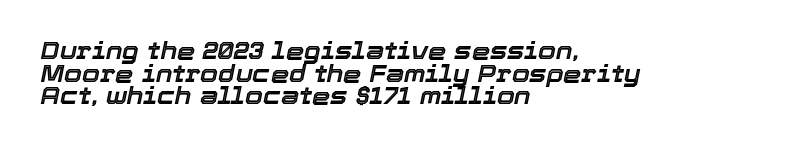
In terms of posture, this sample is oblique. There is no visible air inserted between adjacent glyphs. Rows of type sit shoulder to shoulder in the vertical direction. Each line starts at the same left margin while the right side varies. The foot of each line stays bare and open.
